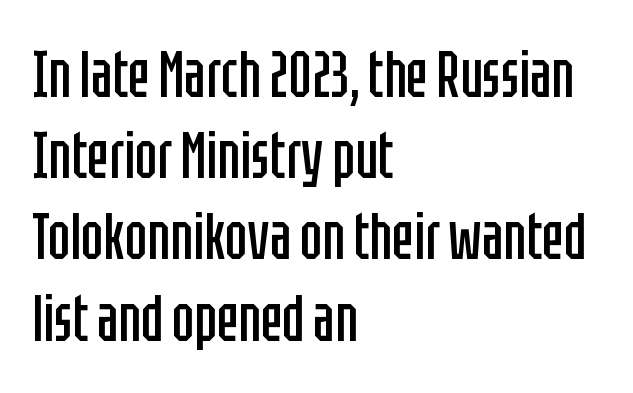
Check under the words: just untouched page. Characters remain perfectly vertical along every line. Check where the strokes stop: nothing finishes them off — pure sans. Nothing unusual about the tracking: characters are spaced as the font intends.
